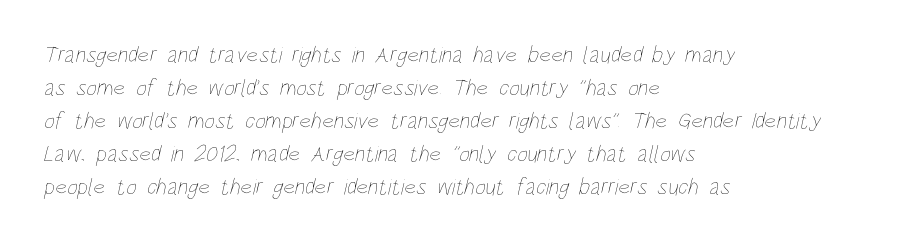
Is the stroke heavy? The answer is a plain regular-or-lighter. A bare baseline throughout the passage. Each line starts at the same left margin while the right side varies. Here the glyphs are tracked normally, forming tight word shapes.
